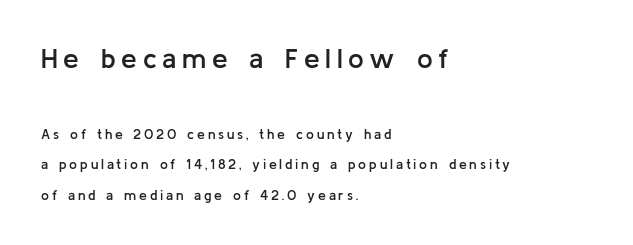
The image shows 28 px semibold sans-serif type, upright; set left-aligned, loose line spacing (2.19x), unusually wide letter spacing (+0.2 em), not underlined; the first (top) block is 2.0x larger; low stroke contrast and a medium x-height.
